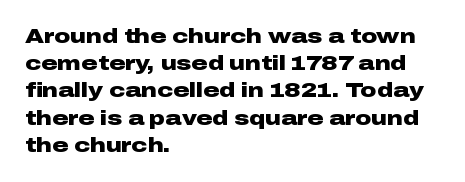
Vertical strokes here are truly vertical. Line spacing here is normal. The rendering anchors every line to the left-hand side. Short note: letters normally spaced. Has an underline been added? It has not. The sample has been set heavy, in full bold.
